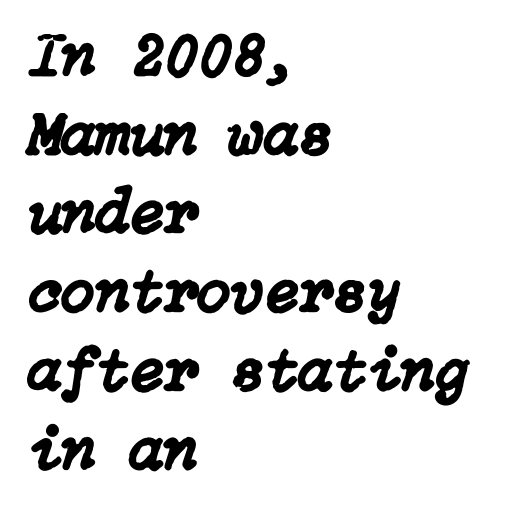
{"italic": "yes", "lean": "right", "slant_degrees": 15, "width": "normal", "stroke_contrast": "low", "x_height": "medium", "underline": "no", "align": "left", "line_spacing": "normal", "line_spacing_ratio": 1.27, "letter_spacing": "normal", "letter_spacing_em": 0.0, "glyph_px": 62}
